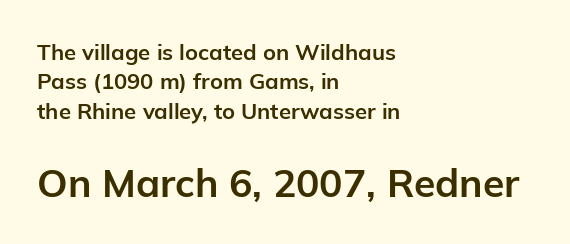
The image shows 39 px bold sans-serif type, upright; set left-aligned, normal line spacing (1.34x), normal letter spacing, not underlined; the second (bottom) block is 1.77x larger; low stroke contrast and a medium x-height.
